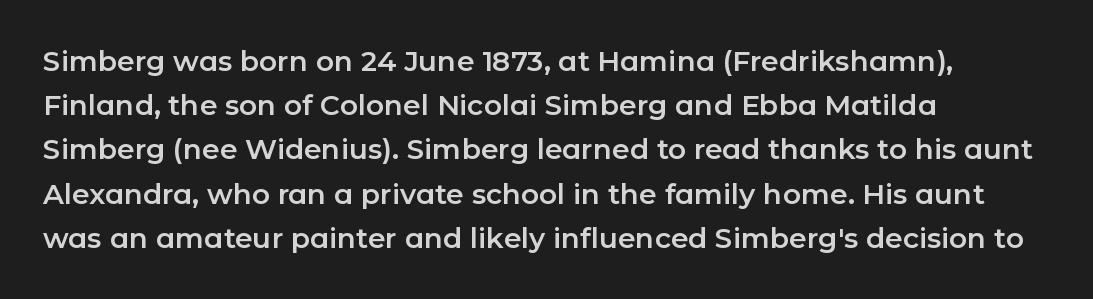
{"serif": "no", "italic": "no", "width": "normal", "stroke_contrast": "low", "x_height": "medium", "monospaced": "no", "underline": "no", "align": "left", "line_spacing": "normal", "line_spacing_ratio": 1.58, "letter_spacing": "normal", "letter_spacing_em": 0.0, "glyph_px": 28}
